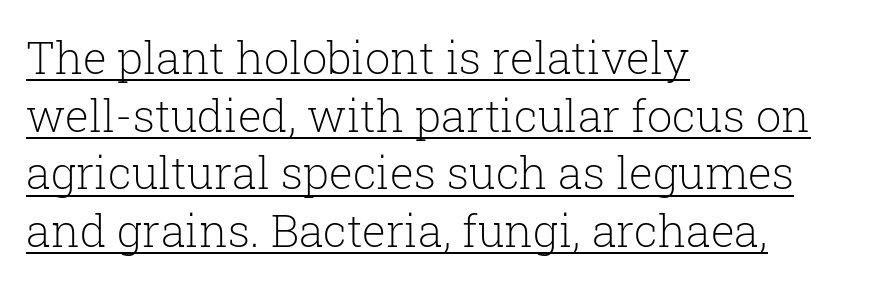
The image shows 45 px light serif type, upright; set left-aligned, normal line spacing (1.28x), normal letter spacing, underlined; low stroke contrast and a medium x-height.
